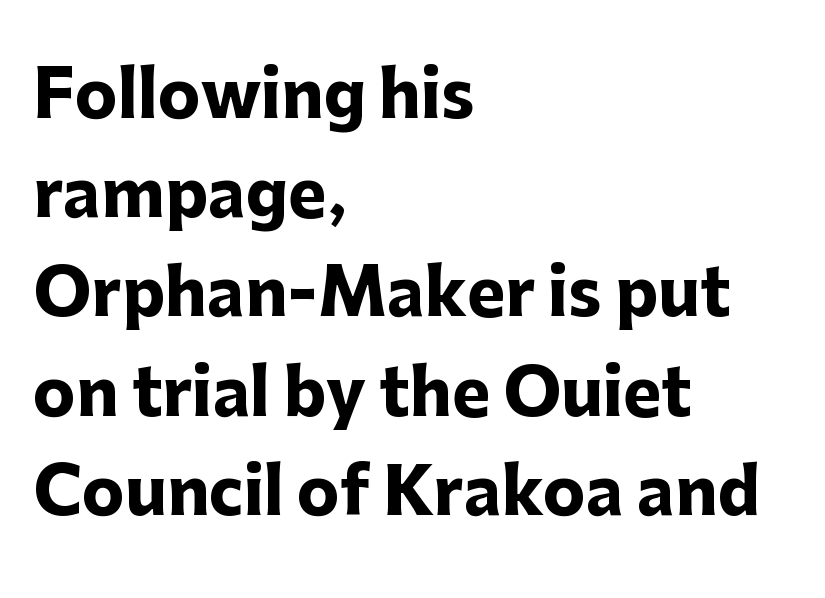
Q: Is the text bold? A: Yes.
Q: Is the text italic (slanted)? A: No, it is upright.
Q: Is the typeface a serif or a sans-serif typeface? A: Sans-serif.
Q: Is the text underlined? A: No.
Q: How is the paragraph aligned? A: Left-aligned.
Q: Is the spacing between letters normal or unusually wide? A: Normal.
Q: Is the spacing between lines tight, normal or loose? A: Normal.
Q: Width (condensed, normal, or wide)? A: Normal.
Q: Stroke contrast? A: Low.
Q: x-height? A: Medium.
Q: Monospaced? A: No.
